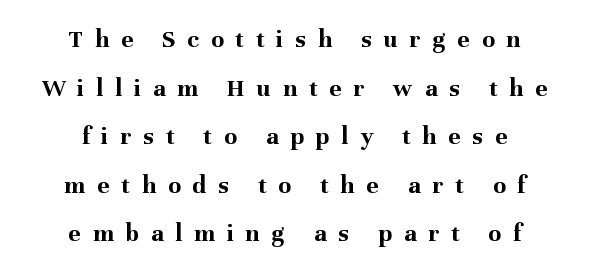
Descenders are the only things crossing below the line. The rendering positions every line midway between the sides. The lettering holds an erect, upright posture throughout. Characters follow at a spacing far wider than the type designer built in.
